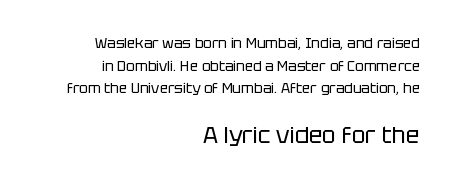
{"italic": "no", "bold": "no", "underline": "no", "align": "right", "line_spacing": "normal", "line_spacing_ratio": 1.62, "letter_spacing": "normal", "letter_spacing_em": 0.0, "larger_block": "second", "size_ratio": 1.64, "glyph_px": 23}
